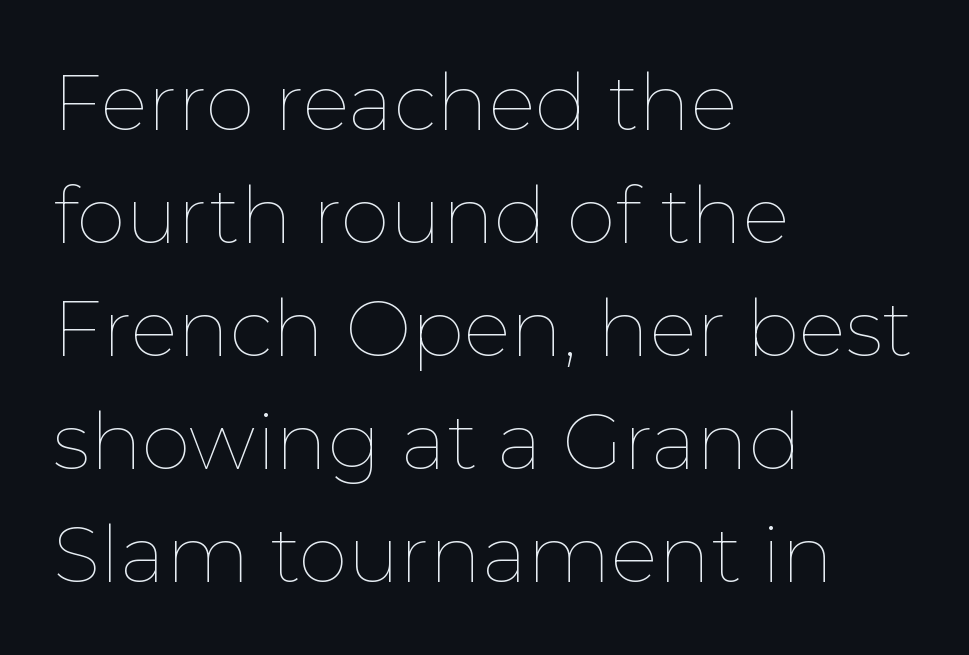
Q: Is the text bold? A: No.
Q: Is the text italic (slanted)? A: No, it is upright.
Q: Is the text underlined? A: No.
Q: How is the paragraph aligned? A: Left-aligned.
Q: Is the spacing between letters normal or unusually wide? A: Normal.
Q: Is the spacing between lines tight, normal or loose? A: Normal.
Q: Width (condensed, normal, or wide)? A: Normal.
Q: Stroke contrast? A: Low.
Q: x-height? A: Medium.
Q: Monospaced? A: No.
